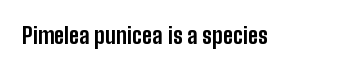
{"italic": "no", "bold": "yes", "underline": "no", "letter_spacing": "normal", "letter_spacing_em": 0.0, "glyph_px": 22}
